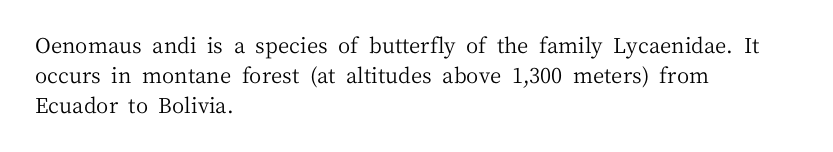
{"italic": "no", "bold": "no", "underline": "no", "align": "left", "line_spacing": "normal", "line_spacing_ratio": 1.42, "letter_spacing": "normal", "letter_spacing_em": 0.0, "glyph_px": 21}
